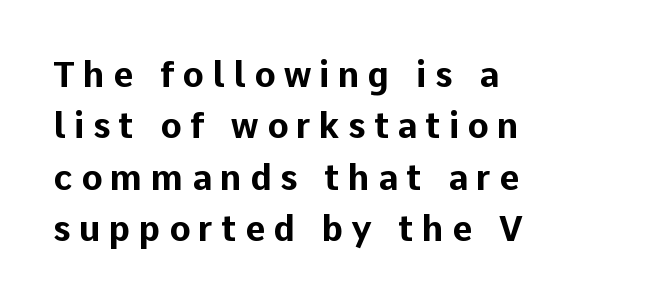
{"serif": "no", "italic": "no", "bold": "yes", "weight": "bold", "width": "normal", "stroke_contrast": "low", "x_height": "medium", "monospaced": "no", "underline": "no", "align": "left", "line_spacing": "normal", "line_spacing_ratio": 1.47, "letter_spacing": "wide", "letter_spacing_em": 0.24, "glyph_px": 35}
